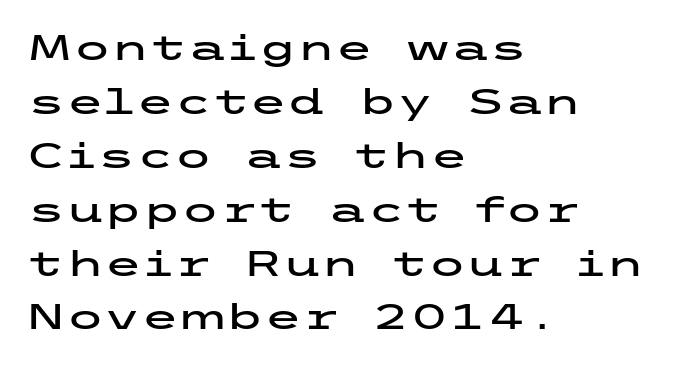
A roman cut, with each character standing at attention. Regular leading. Caption: standard tracking, unaltered. Each line starts at the same left margin while the right side varies.
